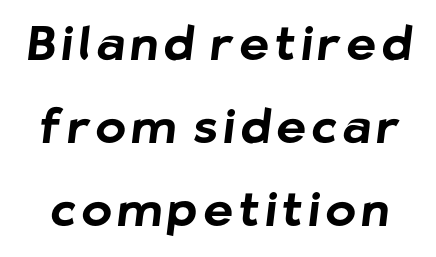
Q: Is the text bold? A: Yes.
Q: Is the typeface a serif or a sans-serif typeface? A: Sans-serif.
Q: Is the text underlined? A: No.
Q: Width (condensed, normal, or wide)? A: Normal.
Q: Stroke contrast? A: Low.
Q: x-height? A: Medium.
Q: Monospaced? A: No.
